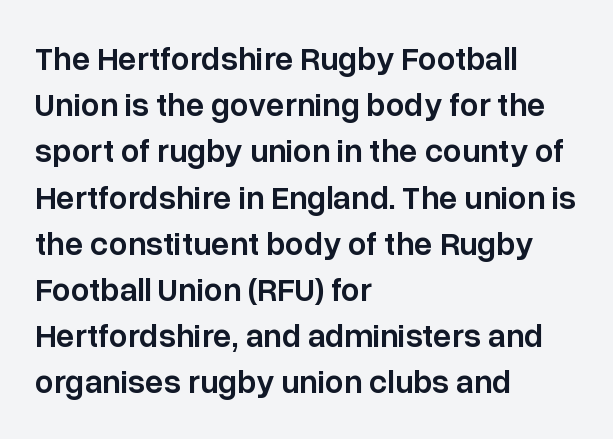
Q: Is the text bold? A: Semi-bold.
Q: Is the text italic (slanted)? A: No, it is upright.
Q: Is the typeface a serif or a sans-serif typeface? A: Sans-serif.
Q: Is the text underlined? A: No.
Q: How is the paragraph aligned? A: Left-aligned.
Q: Is the spacing between letters normal or unusually wide? A: Normal.
Q: Is the spacing between lines tight, normal or loose? A: Normal.
Q: Width (condensed, normal, or wide)? A: Normal.
Q: Stroke contrast? A: Low.
Q: x-height? A: Medium.
Q: Monospaced? A: No.
